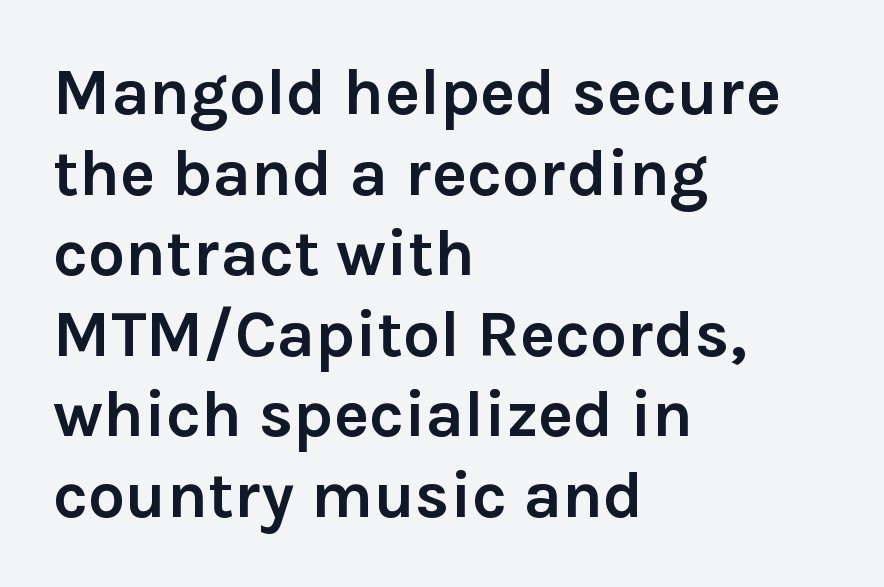
The image shows 66 px semibold sans-serif type, upright; set left-aligned, line spacing 1.22x, normal letter spacing, not underlined; low stroke contrast and a medium x-height.
